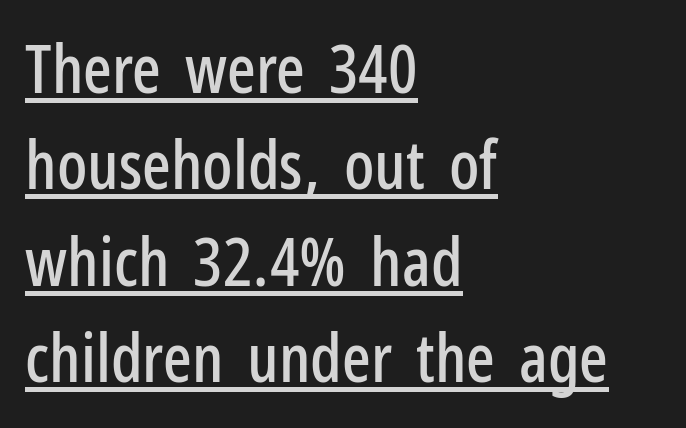
Do the characters align in a grid? No, the font is proportional. This is roman type, the default non-slanted kind. Honestly, the letter spacing is just normal — you wouldn't notice it. In terms of letterform style, serifs are entirely absent.
